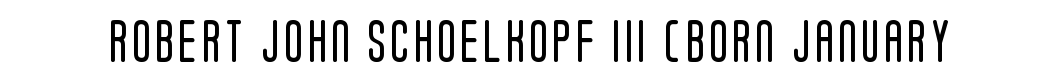
Q: Is the text bold? A: No.
Q: Is the text italic (slanted)? A: No, it is upright.
Q: Is the typeface a serif or a sans-serif typeface? A: Sans-serif.
Q: Is the text underlined? A: No.
Q: Width (condensed, normal, or wide)? A: Condensed.
Q: Stroke contrast? A: Low.
Q: x-height? A: Large.
Q: Monospaced? A: No.
